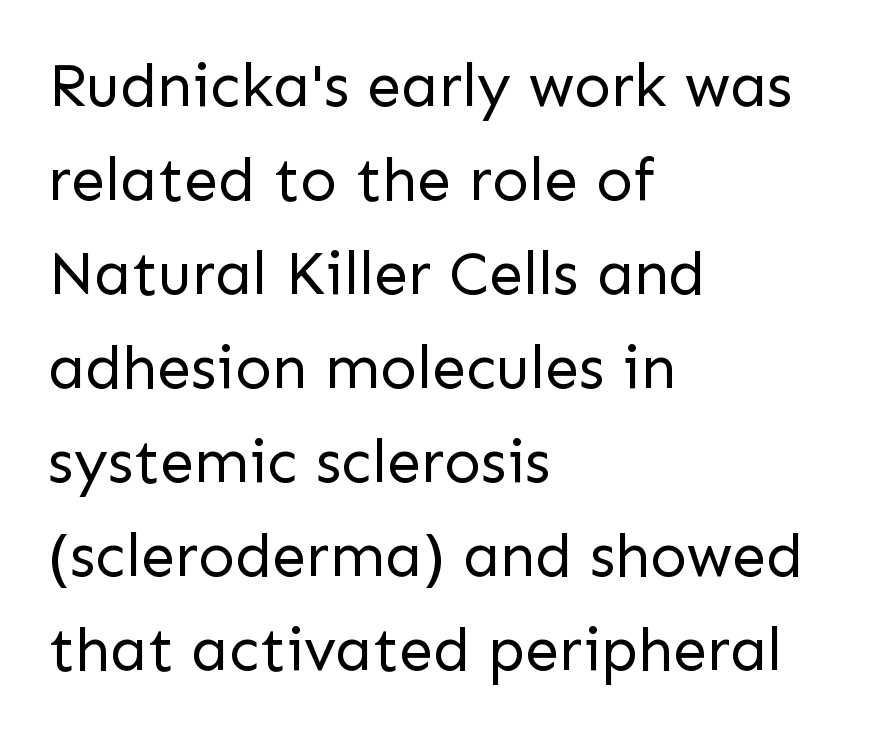
{"serif": "no", "italic": "no", "bold": "no", "weight": "regular", "width": "normal", "stroke_contrast": "low", "x_height": "medium", "monospaced": "no", "underline": "no", "align": "left", "line_spacing": "normal", "line_spacing_ratio": 1.54, "letter_spacing": "normal", "letter_spacing_em": 0.0, "glyph_px": 61}
